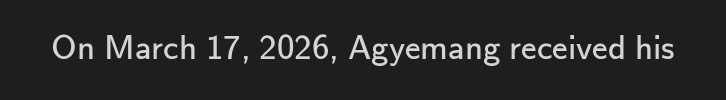
Q: Is the text bold? A: No.
Q: Is the text italic (slanted)? A: No, it is upright.
Q: Is the typeface a serif or a sans-serif typeface? A: Sans-serif.
Q: Is the text underlined? A: No.
Q: Is the spacing between letters normal or unusually wide? A: Normal.
Q: Width (condensed, normal, or wide)? A: Normal.
Q: Stroke contrast? A: Low.
Q: x-height? A: Small.
Q: Monospaced? A: No.
